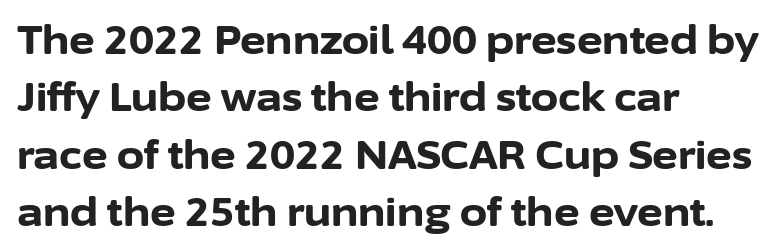
A clean baseline with only descenders dipping below it. Between one letter and the next there's only the usual sliver of space. Heft: maximum for text — a bold. Leading: standard.
